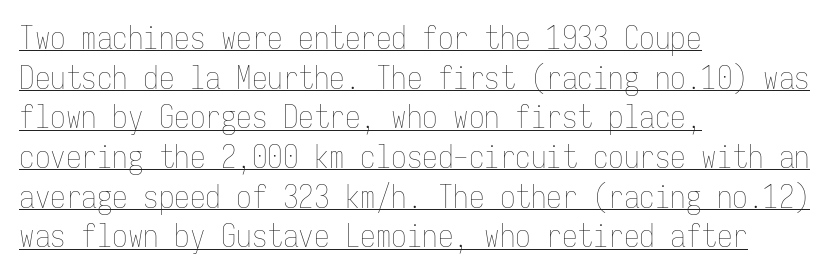
Q: Is the text bold? A: No.
Q: Is the text italic (slanted)? A: No, it is upright.
Q: Is the text underlined? A: Yes.
Q: How is the paragraph aligned? A: Left-aligned.
Q: Is the spacing between letters normal or unusually wide? A: Normal.
Q: Is the spacing between lines tight, normal or loose? A: Normal.
Q: Width (condensed, normal, or wide)? A: Condensed.
Q: Stroke contrast? A: Low.
Q: x-height? A: Medium.
Q: Monospaced? A: Yes.
